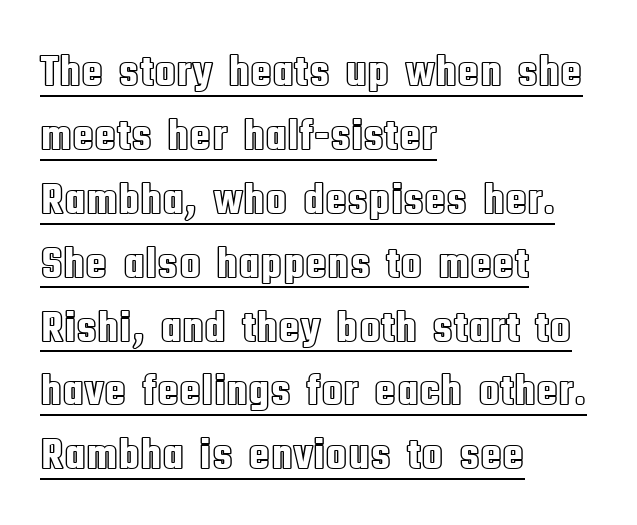
The image shows 45 px condensed type, upright; set left-aligned, normal line spacing (1.42x), normal letter spacing, underlined; a large x-height.
